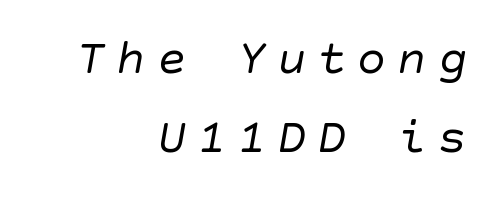
The passage is arranged like a letterhead date or caption credit — flush right. Unmarked baselines from the first word to the last. Vertical spacing — default. Tracking value appears strongly positive — letters spread wide. You can tell from the bare stems that sans-serif type was used. Caption: face not bold, strokes unweighted.
